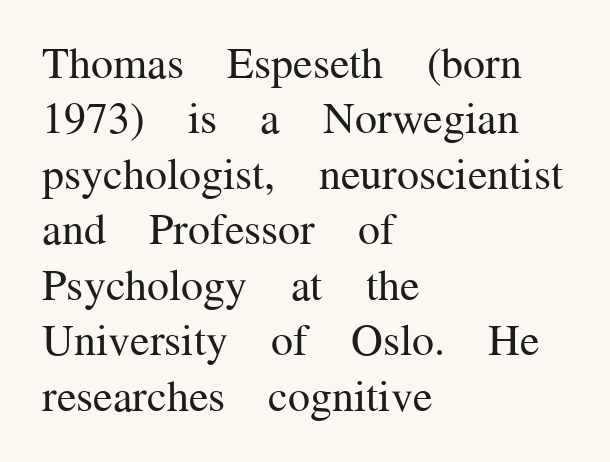
The image shows 44 px regular-weight serif type, upright; set left-aligned, normal line spacing (1.26x), normal letter spacing, not underlined; medium stroke contrast and a medium x-height.
